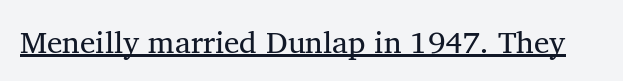
The image shows 31 px regular-weight serif type, upright; set normal letter spacing, underlined; medium stroke contrast and a medium x-height.
